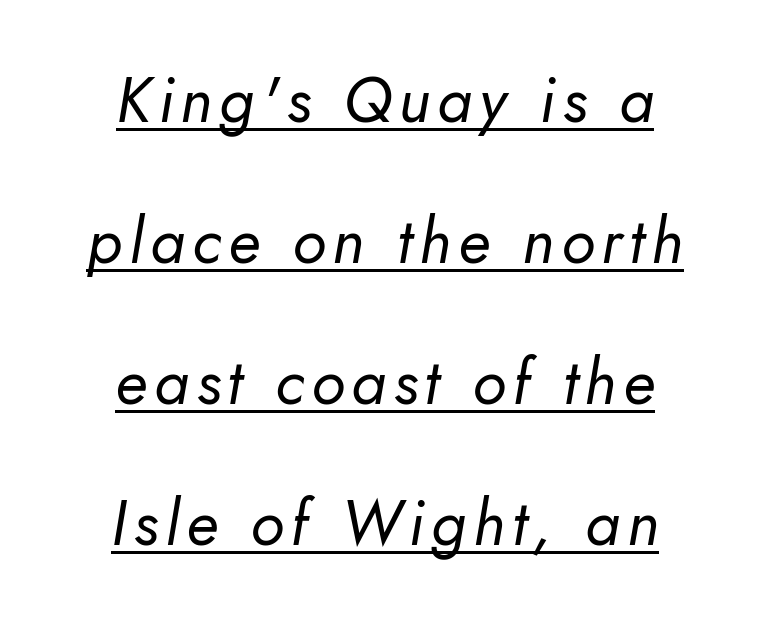
Every character sits at an angle, as italics do. Proportional: the letters do not fall into vertical columns. A typesetter would call this leading open, well beyond the default. Has an underline been added? It has.
